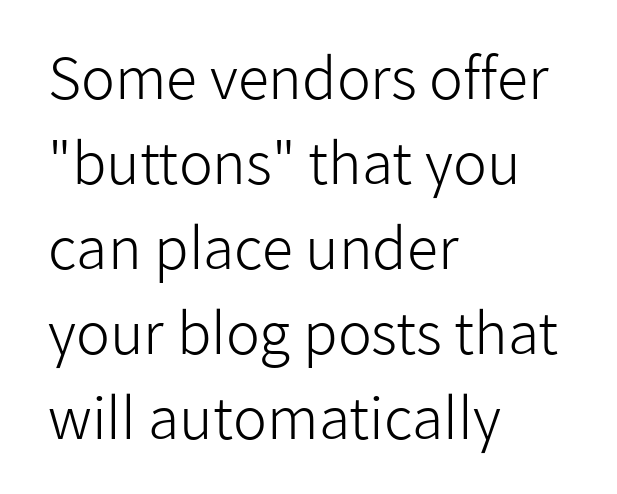
Q: Is the text bold? A: No.
Q: Is the text italic (slanted)? A: No, it is upright.
Q: Is the typeface a serif or a sans-serif typeface? A: Sans-serif.
Q: Is the text underlined? A: No.
Q: How is the paragraph aligned? A: Left-aligned.
Q: Is the spacing between letters normal or unusually wide? A: Normal.
Q: Is the spacing between lines tight, normal or loose? A: Normal.
Q: Width (condensed, normal, or wide)? A: Normal.
Q: Stroke contrast? A: Low.
Q: x-height? A: Medium.
Q: Monospaced? A: No.
